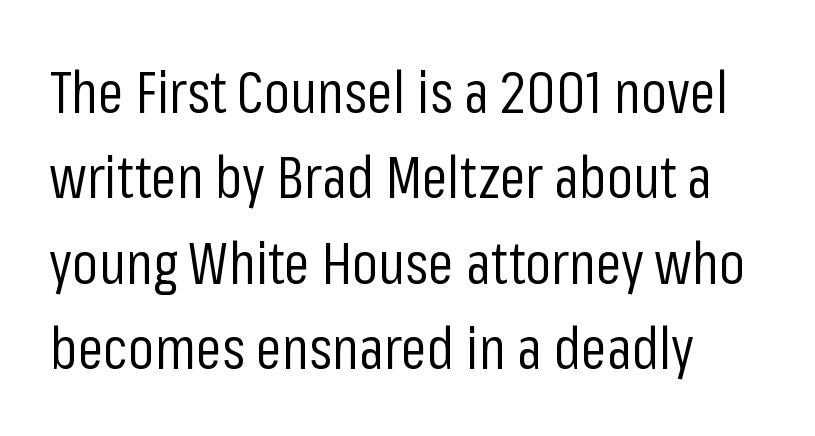
The font is comparable to plain body text, perhaps lighter. These lines keep a tight, regular rhythm from letter to letter. Each new line begins a customary step beneath the previous one. Words float on clear page, feet unadorned. The type family on display is of the sans-serif kind.
